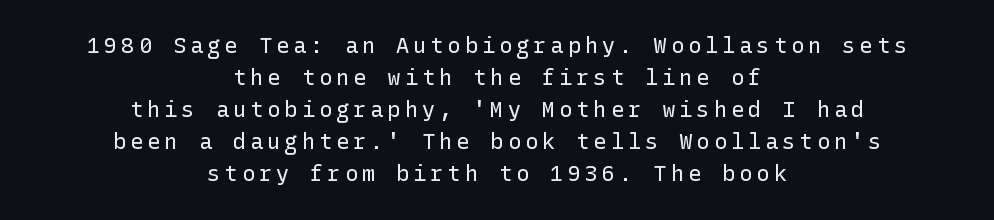
The image shows 22 px text type, upright; set centered, normal line spacing (1.46x), not underlined.
